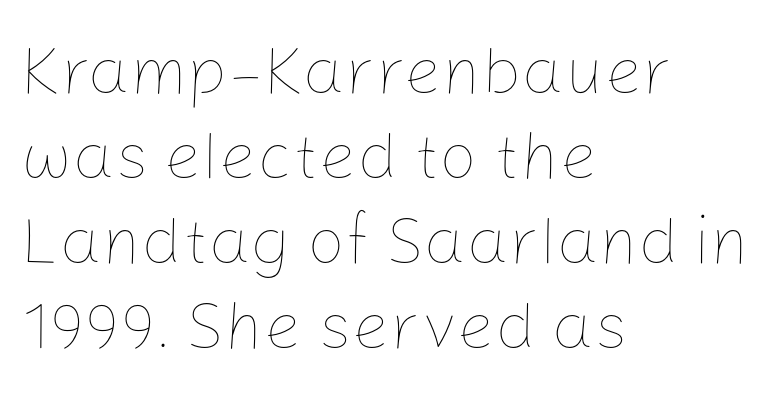
The image shows 67 px thin type, upright; set left-aligned, normal line spacing (1.27x), normal letter spacing, not underlined; low stroke contrast and a medium x-height.
